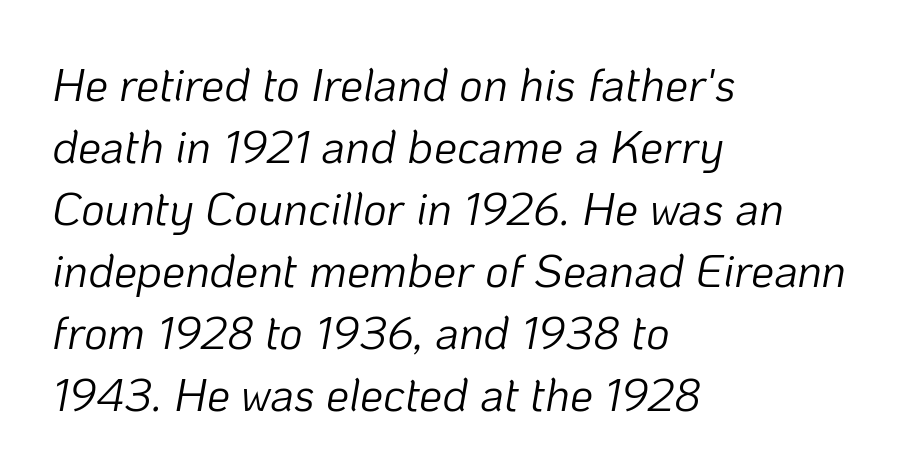
Do the characters align in a grid? No, the font is proportional. These lines are set flush left with a ragged right edge. Inter-character spacing is left at the font's built-in metrics. Italic? Definitely — the glyphs are oblique. Line spacing here is normal. Heaviness? Minimal to ordinary, like unemphasized prose.
